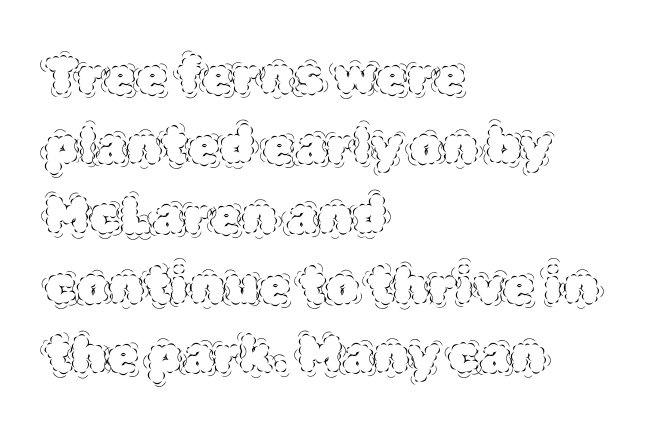
{"italic": "no", "bold": "no", "weight": "thin", "width": "normal", "x_height": "large", "monospaced": "no", "underline": "no", "align": "left", "line_spacing": "normal", "line_spacing_ratio": 1.37, "letter_spacing": "normal", "letter_spacing_em": 0.0, "glyph_px": 51}
